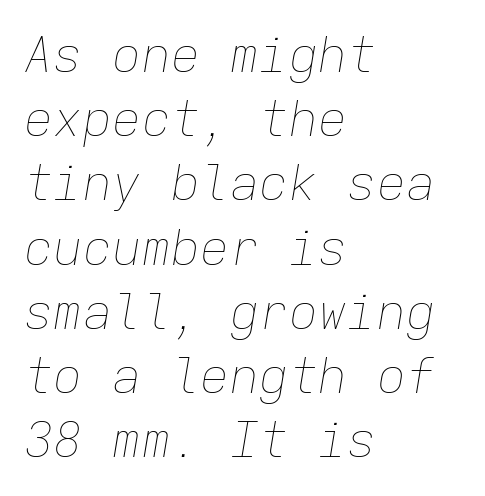
Clear beneath every line of the passage. Visually the block forms a straight wall on the left and a jagged coastline on the right. The strokes are not fattened; the text isn't bold. The line texture is even and compact thanks to regular tracking. A typesetter would call this monospace, since all characters share one set width.
